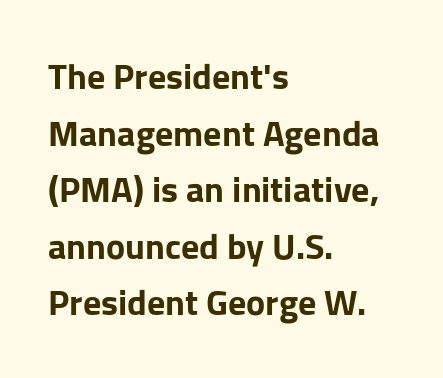
The image shows 36 px bold sans-serif type, upright; set left-aligned, normal line spacing (1.57x), normal letter spacing, not underlined; low stroke contrast and a medium x-height.
